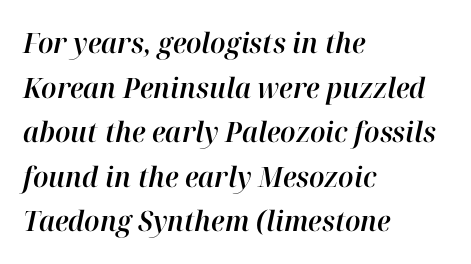
{"italic": "yes", "lean": "right", "slant_degrees": 12, "width": "normal", "stroke_contrast": "high", "x_height": "medium", "monospaced": "no", "underline": "no", "align": "left", "line_spacing": "normal", "line_spacing_ratio": 1.59, "letter_spacing": "normal", "letter_spacing_em": 0.0, "glyph_px": 28}
